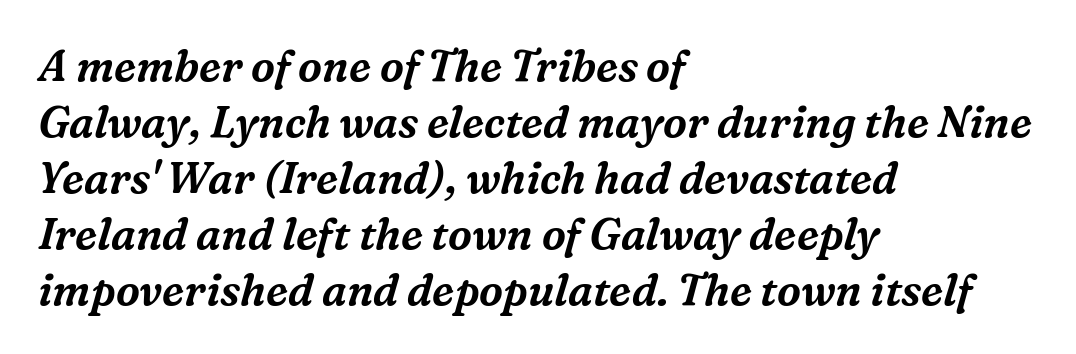
Q: Is the text italic (slanted)? A: Yes, it leans right by about 16 degrees.
Q: Is the typeface a serif or a sans-serif typeface? A: Serif.
Q: Is the text underlined? A: No.
Q: How is the paragraph aligned? A: Left-aligned.
Q: Is the spacing between letters normal or unusually wide? A: Normal.
Q: Is the spacing between lines tight, normal or loose? A: Normal.
Q: Width (condensed, normal, or wide)? A: Normal.
Q: Stroke contrast? A: Medium.
Q: x-height? A: Medium.
Q: Monospaced? A: No.
